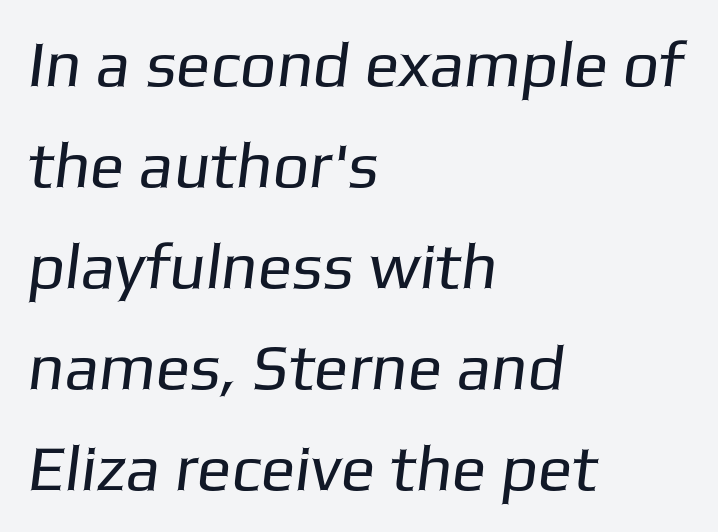
Q: Is the text bold? A: No.
Q: Is the typeface a serif or a sans-serif typeface? A: Sans-serif.
Q: Is the text underlined? A: No.
Q: How is the paragraph aligned? A: Left-aligned.
Q: Is the spacing between letters normal or unusually wide? A: Normal.
Q: Is the spacing between lines tight, normal or loose? A: Normal.
Q: Width (condensed, normal, or wide)? A: Normal.
Q: Stroke contrast? A: Low.
Q: x-height? A: Medium.
Q: Monospaced? A: No.
